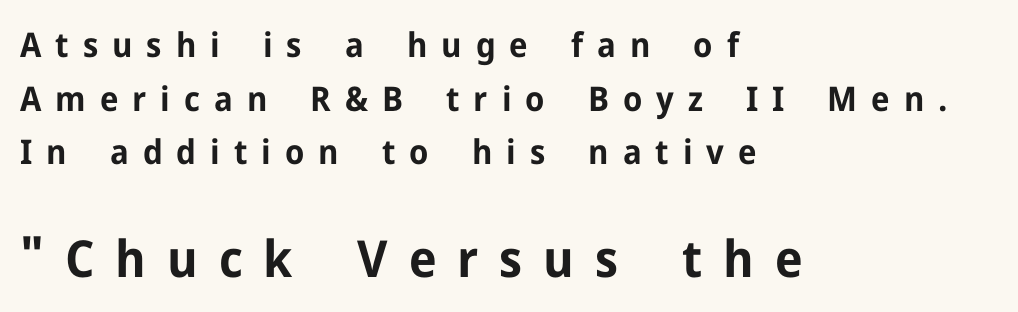
The specimen reads as upright at a glance. The ragged edge is on the right, which tells us the setting is flush left. Strokes here are thick enough to call this a true bold. The passage shown stacks its lines at a standard gap. Serif or sans? Sans — the stroke terminals are bare.
